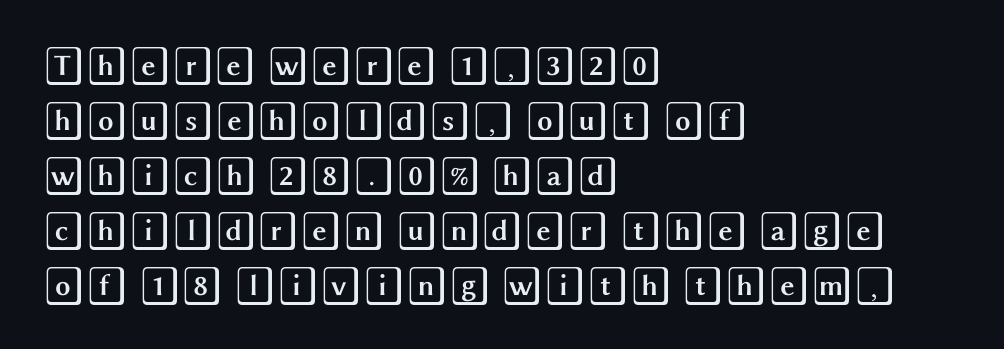
The image shows 39 px wide type, upright; set left-aligned, normal line spacing (1.41x), normal letter spacing, not underlined; a large x-height.
